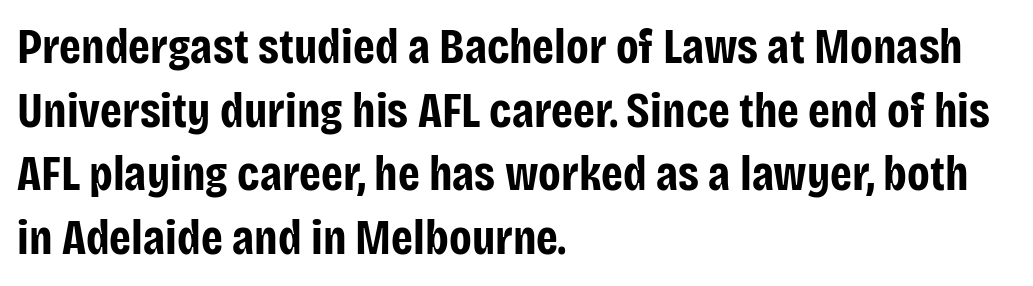
Proportional: the letters do not fall into vertical columns. The glyphs have the mass of a bold cut. The ragged edge is on the right, which tells us the setting is flush left. Italic? Not at all — the glyphs are vertical. Letterform terminals end flat and unadorned throughout the passage. Whoever set this chose a conventional vertical rhythm.
